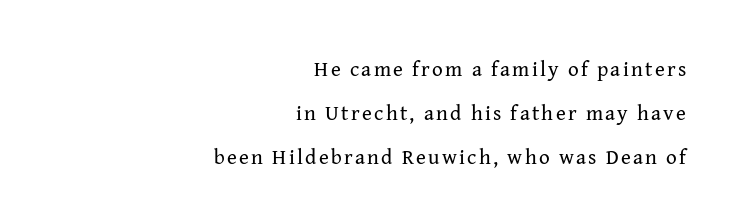
Q: Is the text bold? A: No.
Q: Is the text italic (slanted)? A: No, it is upright.
Q: Is the text underlined? A: No.
Q: How is the paragraph aligned? A: Right-aligned.
Q: Is the spacing between lines tight, normal or loose? A: Loose.
